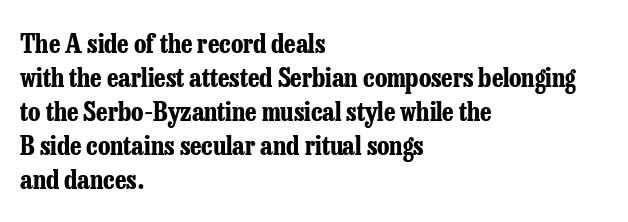
{"italic": "no", "bold": "yes", "underline": "no", "align": "left", "line_spacing": "normal", "line_spacing_ratio": 1.31, "letter_spacing": "normal", "letter_spacing_em": 0.0, "glyph_px": 26}
